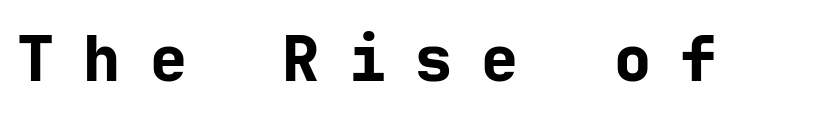
Q: Is the text bold? A: Yes.
Q: Is the text italic (slanted)? A: No, it is upright.
Q: Is the typeface a serif or a sans-serif typeface? A: Sans-serif.
Q: Is the text underlined? A: No.
Q: Is the spacing between letters normal or unusually wide? A: Unusually wide.
Q: Width (condensed, normal, or wide)? A: Normal.
Q: Stroke contrast? A: Low.
Q: x-height? A: Medium.
